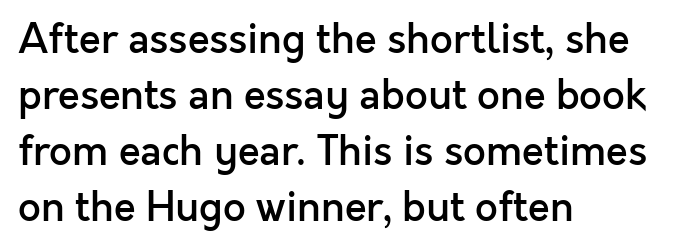
The image shows 40 px semibold sans-serif type, upright; set left-aligned, normal line spacing (1.4x), normal letter spacing, not underlined; a medium x-height.
